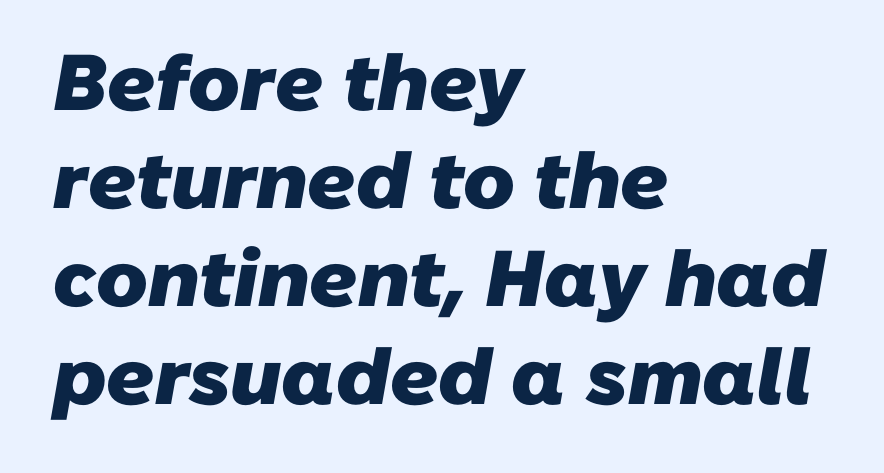
The image shows 79 px heavy sans-serif type; set left-aligned, line spacing 1.24x, normal letter spacing, not underlined; low stroke contrast and a medium x-height.
